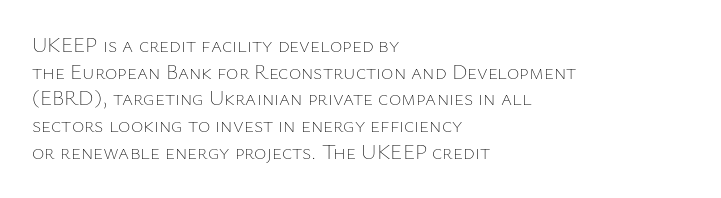
Summary of weight: not heavy and not bold. The vertical gap from one line to the next is medium. The type is set solid horizontally, with unmodified tracking. No italicization has been applied; the sample stays upright. The paragraph shown leans on its left margin. The gap between lines stays unmarked.
